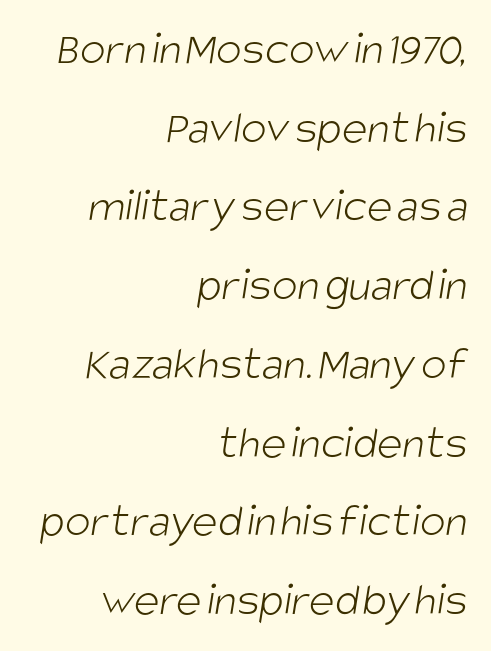
The image shows 48 px light, condensed sans-serif type; set right-aligned, normal line spacing (1.64x), normal letter spacing, not underlined; low stroke contrast and a large x-height.
